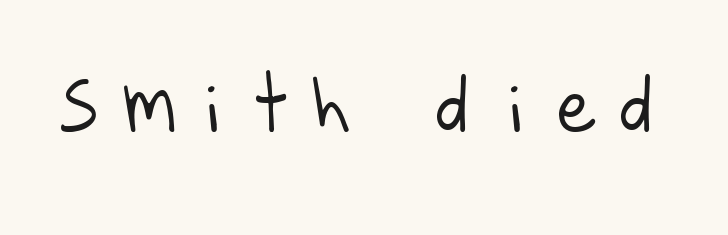
Q: Is the text bold? A: No.
Q: Is the typeface a serif or a sans-serif typeface? A: Sans-serif.
Q: Is the text underlined? A: No.
Q: Is the spacing between letters normal or unusually wide? A: Unusually wide.
Q: Width (condensed, normal, or wide)? A: Normal.
Q: Stroke contrast? A: Low.
Q: x-height? A: Large.
Q: Monospaced? A: No.
